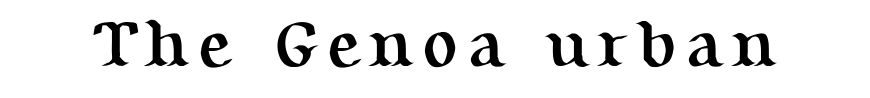
Q: Is the text bold? A: Yes.
Q: Is the text italic (slanted)? A: No, it is upright.
Q: Is the typeface a serif or a sans-serif typeface? A: Serif.
Q: Is the text underlined? A: No.
Q: Width (condensed, normal, or wide)? A: Normal.
Q: Stroke contrast? A: Medium.
Q: x-height? A: Medium.
Q: Monospaced? A: No.
